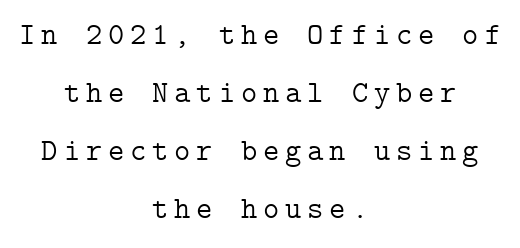
{"serif": "yes", "italic": "no", "bold": "no", "weight": "light", "width": "normal", "stroke_contrast": "low", "x_height": "medium", "underline": "no", "align": "center", "line_spacing_ratio": 1.87, "glyph_px": 31}
